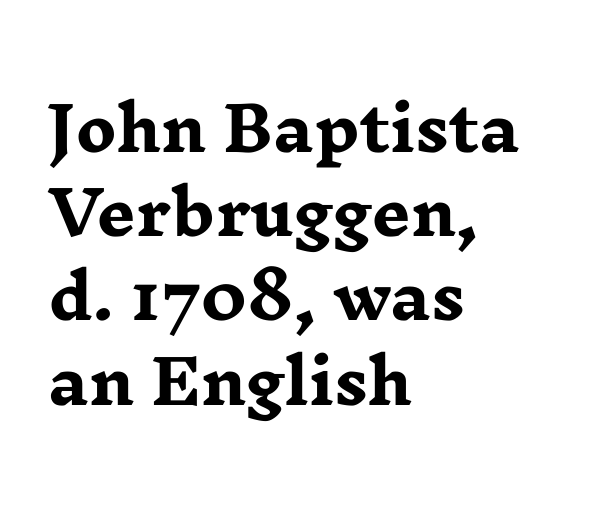
{"serif": "yes", "italic": "no", "bold": "yes", "weight": "heavy", "width": "wide", "stroke_contrast": "low", "x_height": "medium", "monospaced": "no", "underline": "no", "align": "left", "line_spacing": "normal", "line_spacing_ratio": 1.38, "letter_spacing": "normal", "letter_spacing_em": 0.0, "glyph_px": 61}
